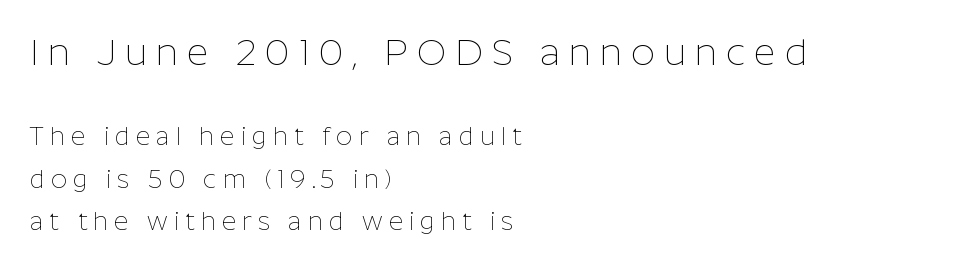
Q: Is the text bold? A: No.
Q: Is the text italic (slanted)? A: No, it is upright.
Q: Is the typeface a serif or a sans-serif typeface? A: Sans-serif.
Q: Is the text underlined? A: No.
Q: How is the paragraph aligned? A: Left-aligned.
Q: Is the spacing between letters normal or unusually wide? A: Unusually wide.
Q: Is the spacing between lines tight, normal or loose? A: Normal.
Q: Which block of text is set in a larger size, the first (top) or the second (bottom)? A: The first (top) one.
Q: Width (condensed, normal, or wide)? A: Normal.
Q: Stroke contrast? A: Low.
Q: x-height? A: Medium.
Q: Monospaced? A: No.
